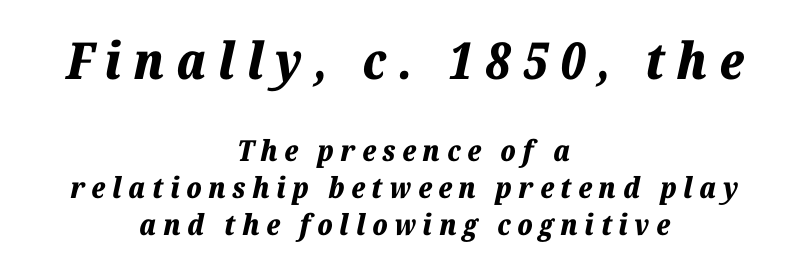
Q: Is the text bold? A: Yes.
Q: Is the text italic (slanted)? A: Yes, it leans right by about 12 degrees.
Q: Is the text underlined? A: No.
Q: How is the paragraph aligned? A: Centered.
Q: Is the spacing between letters normal or unusually wide? A: Unusually wide.
Q: Is the spacing between lines tight, normal or loose? A: Normal.
Q: Which block of text is set in a larger size, the first (top) or the second (bottom)? A: The first (top) one.
Q: Width (condensed, normal, or wide)? A: Normal.
Q: Stroke contrast? A: Low.
Q: x-height? A: Medium.
Q: Monospaced? A: No.
